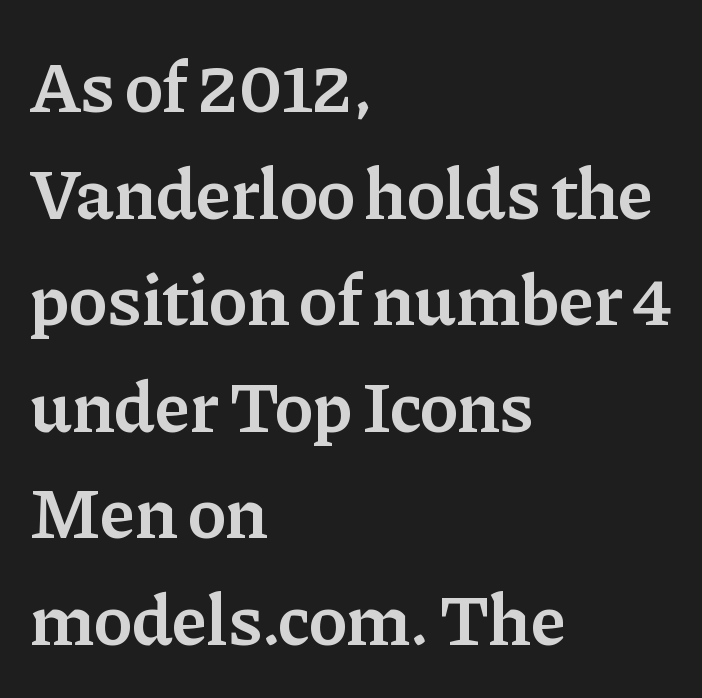
Q: Is the text bold? A: Semi-bold.
Q: Is the text italic (slanted)? A: No, it is upright.
Q: Is the typeface a serif or a sans-serif typeface? A: Serif.
Q: Is the text underlined? A: No.
Q: How is the paragraph aligned? A: Left-aligned.
Q: Is the spacing between letters normal or unusually wide? A: Normal.
Q: Is the spacing between lines tight, normal or loose? A: Normal.
Q: Width (condensed, normal, or wide)? A: Normal.
Q: Stroke contrast? A: Low.
Q: x-height? A: Medium.
Q: Monospaced? A: No.
